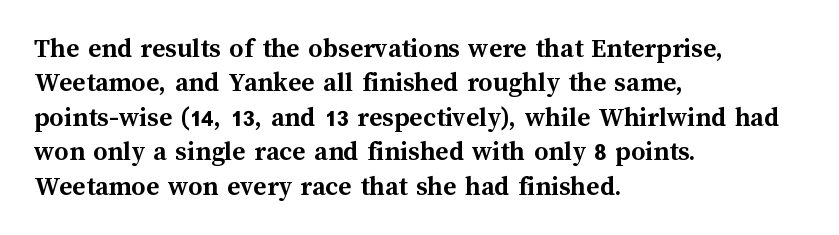
There is no visible air inserted between adjacent glyphs. Chunky letters — that's bold for sure. Layout note: lines flush left. Italic? Not at all — the glyphs are vertical. The foot of each line stays bare and open.
